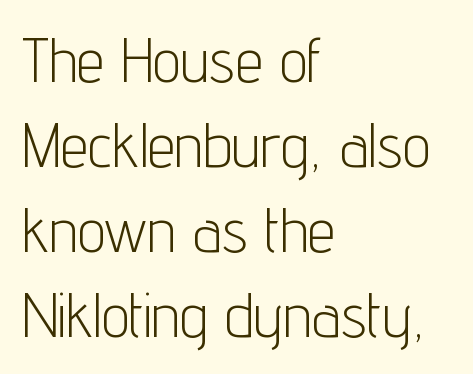
Q: Is the text bold? A: No.
Q: Is the text italic (slanted)? A: No, it is upright.
Q: Is the typeface a serif or a sans-serif typeface? A: Sans-serif.
Q: Is the text underlined? A: No.
Q: How is the paragraph aligned? A: Left-aligned.
Q: Is the spacing between letters normal or unusually wide? A: Normal.
Q: Is the spacing between lines tight, normal or loose? A: Normal.
Q: Width (condensed, normal, or wide)? A: Condensed.
Q: Stroke contrast? A: Low.
Q: x-height? A: Medium.
Q: Monospaced? A: No.
